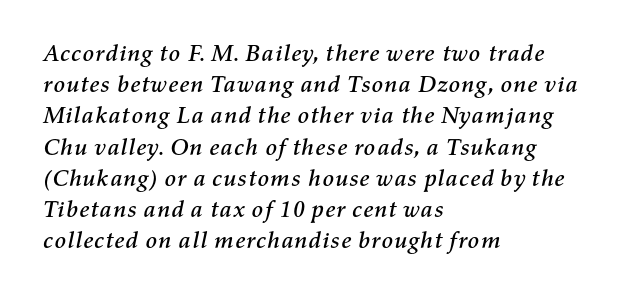
The image shows 24 px text type, italic (leaning right); set left-aligned, normal line spacing (1.3x), normal letter spacing, not underlined.
